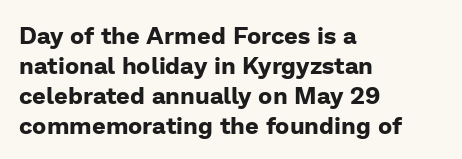
The characters look thick and weighty, a clear bold. Rows of type keep a routine distance in the vertical direction. Each word holds together tightly as a unit, with standard inter-letter gaps. Does the copy run flush right? No — it runs flush left. Beneath every word, the page is bare.
